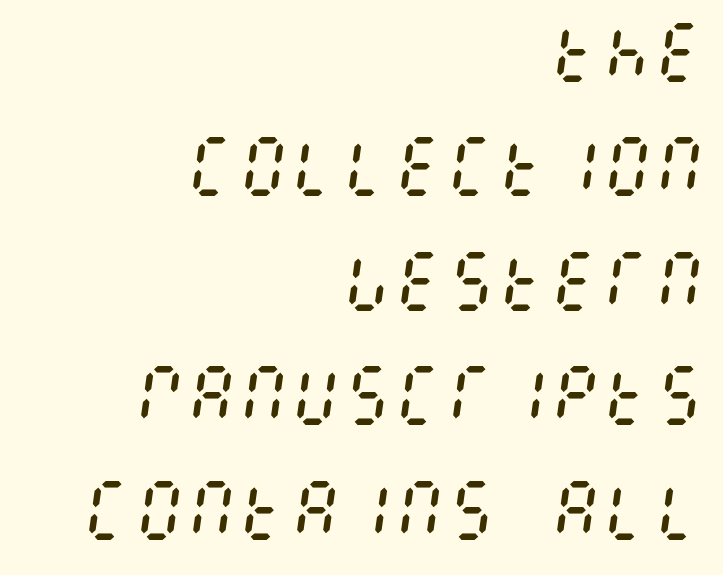
Q: Is the text bold? A: No.
Q: Is the text italic (slanted)? A: Yes, it leans right by about 8 degrees.
Q: Is the text underlined? A: No.
Q: How is the paragraph aligned? A: Right-aligned.
Q: Is the spacing between letters normal or unusually wide? A: Normal.
Q: Width (condensed, normal, or wide)? A: Condensed.
Q: Stroke contrast? A: Medium.
Q: x-height? A: Large.
